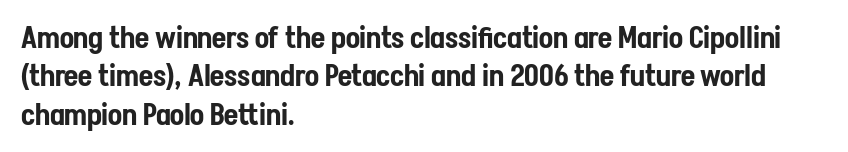
Q: Is the text italic (slanted)? A: No, it is upright.
Q: Is the typeface a serif or a sans-serif typeface? A: Sans-serif.
Q: Is the text underlined? A: No.
Q: How is the paragraph aligned? A: Left-aligned.
Q: Is the spacing between letters normal or unusually wide? A: Normal.
Q: Is the spacing between lines tight, normal or loose? A: Normal.
Q: Width (condensed, normal, or wide)? A: Condensed.
Q: Stroke contrast? A: Low.
Q: x-height? A: Medium.
Q: Monospaced? A: No.
